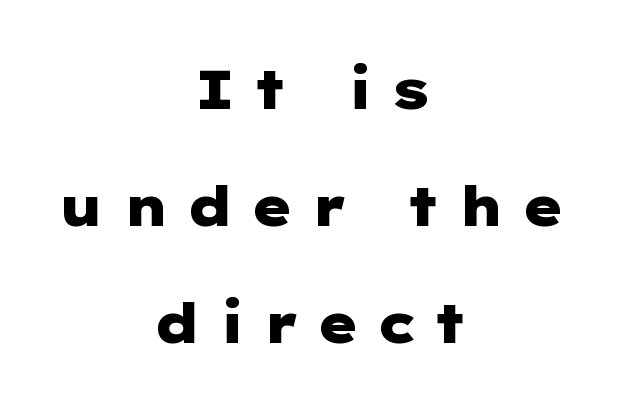
Descenders are the only things crossing below the line. The letters are spread apart with noticeably loose tracking. Reading down the block, each line starts at a different indent, mirrored at its end. These lines carry a lot of weight — the face is fully bold. The rendering shows plain stroke endings on the letterforms — a sans-serif design.
